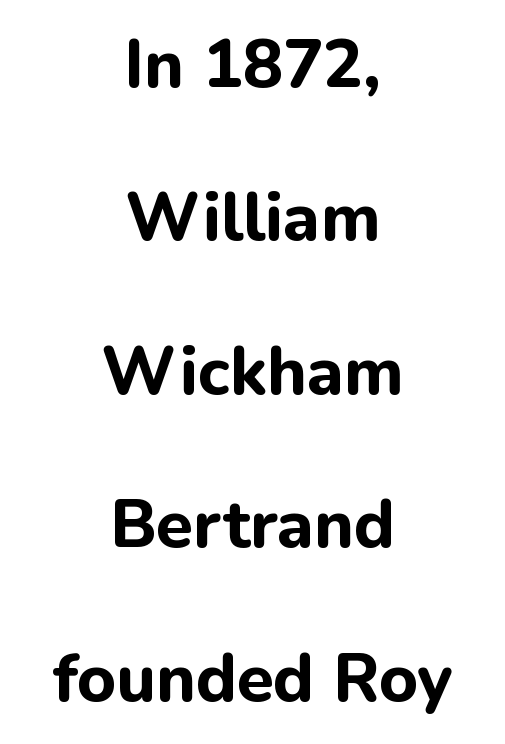
{"serif": "no", "italic": "no", "bold": "yes", "weight": "bold", "width": "normal", "stroke_contrast": "low", "x_height": "medium", "monospaced": "no", "underline": "no", "align": "center", "line_spacing": "loose", "line_spacing_ratio": 2.29, "letter_spacing": "normal", "letter_spacing_em": 0.0, "glyph_px": 67}
